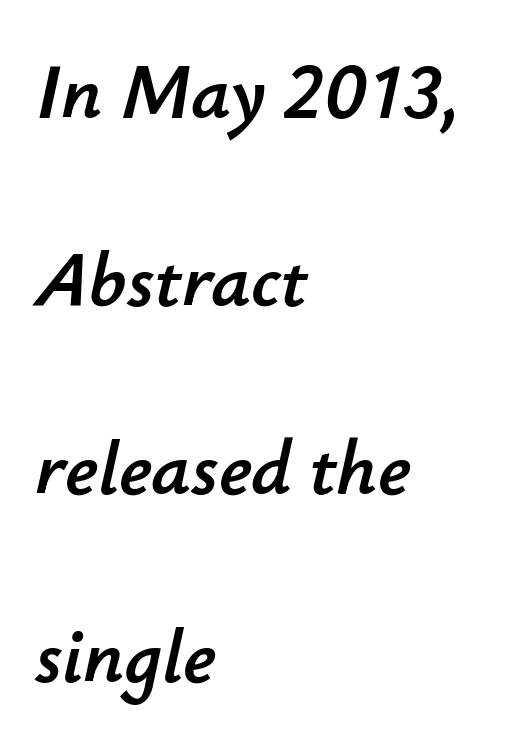
The image shows 78 px text type, italic (leaning right); set left-aligned, loose line spacing (2.41x), normal letter spacing, not underlined; low stroke contrast and a small x-height.
